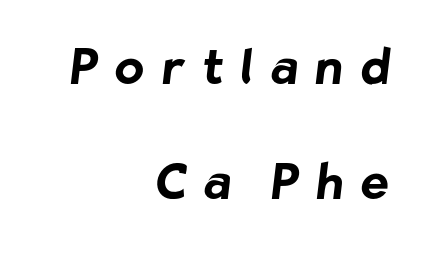
Q: Is the text bold? A: Yes.
Q: Is the typeface a serif or a sans-serif typeface? A: Sans-serif.
Q: Is the text underlined? A: No.
Q: How is the paragraph aligned? A: Right-aligned.
Q: Is the spacing between letters normal or unusually wide? A: Unusually wide.
Q: Is the spacing between lines tight, normal or loose? A: Loose.
Q: Width (condensed, normal, or wide)? A: Normal.
Q: Stroke contrast? A: Low.
Q: x-height? A: Medium.
Q: Monospaced? A: No.
